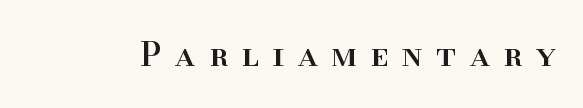
Q: Is the text italic (slanted)? A: No, it is upright.
Q: Is the typeface a serif or a sans-serif typeface? A: Serif.
Q: Is the text underlined? A: No.
Q: Is the spacing between letters normal or unusually wide? A: Unusually wide.
Q: Width (condensed, normal, or wide)? A: Normal.
Q: Stroke contrast? A: High.
Q: x-height? A: Small.
Q: Monospaced? A: No.
